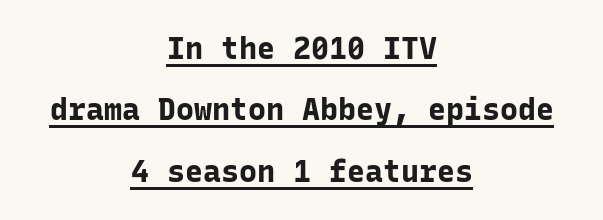
Monospaced: the letters line up in strict vertical columns. Quick note: underline on. Nothing sits at the stroke ends, so this counts as sans-serif. Horizontal bands of white between lines are thick stripes.
